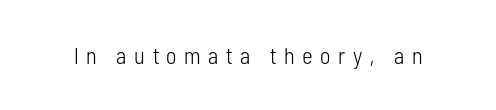
{"italic": "no", "bold": "no", "underline": "no", "letter_spacing": "wide", "letter_spacing_em": 0.33, "glyph_px": 23}
